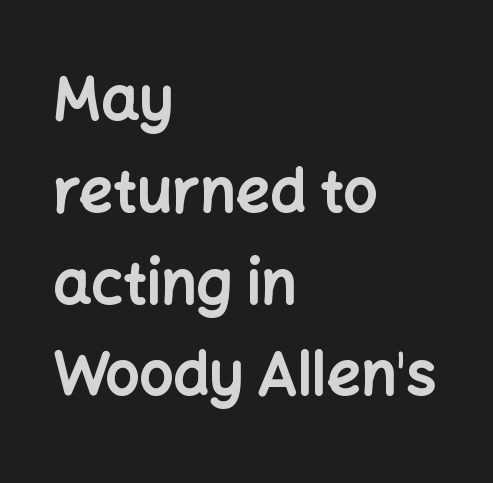
Q: Is the text bold? A: Yes.
Q: Is the text italic (slanted)? A: No, it is upright.
Q: Is the typeface a serif or a sans-serif typeface? A: Sans-serif.
Q: Is the text underlined? A: No.
Q: How is the paragraph aligned? A: Left-aligned.
Q: Is the spacing between letters normal or unusually wide? A: Normal.
Q: Is the spacing between lines tight, normal or loose? A: Normal.
Q: Width (condensed, normal, or wide)? A: Normal.
Q: Stroke contrast? A: Low.
Q: x-height? A: Medium.
Q: Monospaced? A: No.
